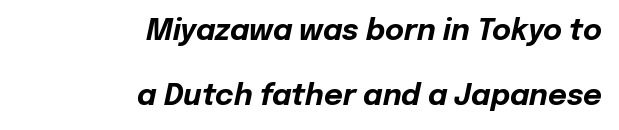
{"italic": "yes", "lean": "right", "slant_degrees": 12, "bold": "yes", "weight": "bold", "width": "normal", "stroke_contrast": "low", "x_height": "medium", "monospaced": "no", "underline": "no", "align": "right", "line_spacing": "loose", "line_spacing_ratio": 2.25, "letter_spacing": "normal", "letter_spacing_em": 0.0, "glyph_px": 29}
